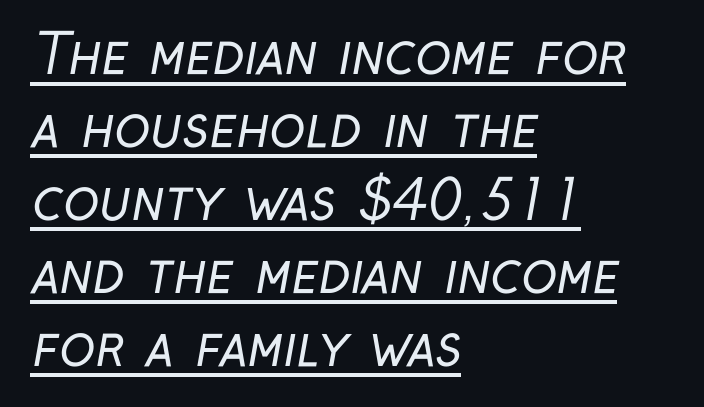
Is this a fixed-width face? No — the glyphs have proportional, varying widths. Tracking here is standard; glyphs follow each other at the usual distance. Check where the strokes stop: nothing finishes them off — pure sans. Summary of vertical rhythm: regular, with standard interline spacing. Short and long lines alike share a common starting point at left.
